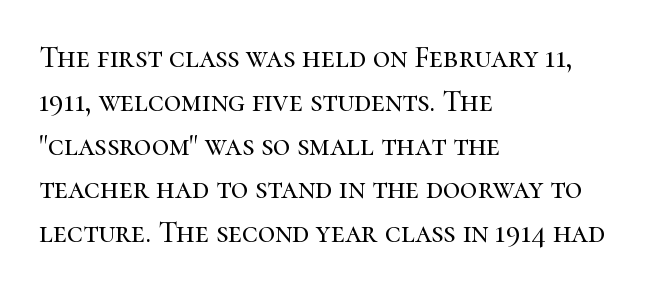
Q: Is the text italic (slanted)? A: No, it is upright.
Q: Is the typeface a serif or a sans-serif typeface? A: Serif.
Q: Is the text underlined? A: No.
Q: How is the paragraph aligned? A: Left-aligned.
Q: Is the spacing between letters normal or unusually wide? A: Normal.
Q: Is the spacing between lines tight, normal or loose? A: Normal.
Q: Width (condensed, normal, or wide)? A: Normal.
Q: Stroke contrast? A: High.
Q: x-height? A: Medium.
Q: Monospaced? A: No.
